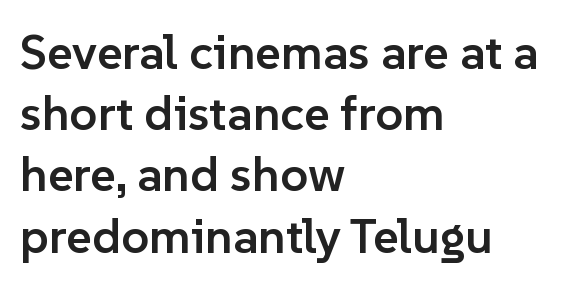
{"serif": "no", "italic": "no", "bold": "semi", "weight": "semibold", "width": "normal", "stroke_contrast": "low", "x_height": "medium", "monospaced": "no", "underline": "no", "align": "left", "line_spacing": "normal", "line_spacing_ratio": 1.25, "letter_spacing": "normal", "letter_spacing_em": 0.0, "glyph_px": 49}
